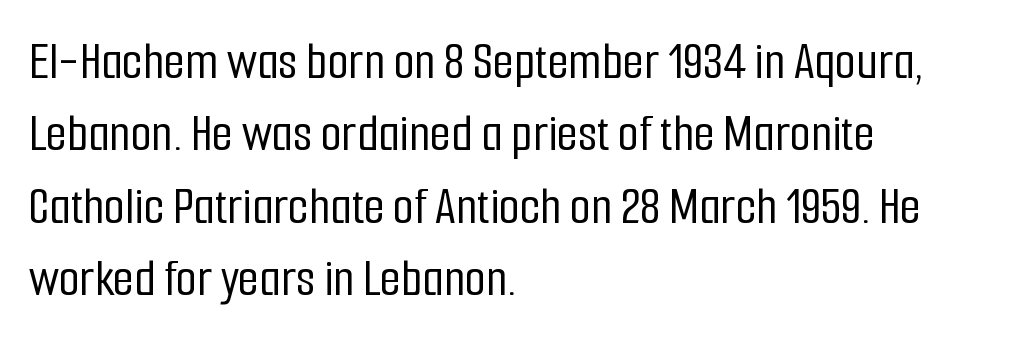
The image shows 54 px condensed sans-serif type, upright; set left-aligned, normal line spacing (1.34x), normal letter spacing, not underlined; low stroke contrast and a medium x-height.
